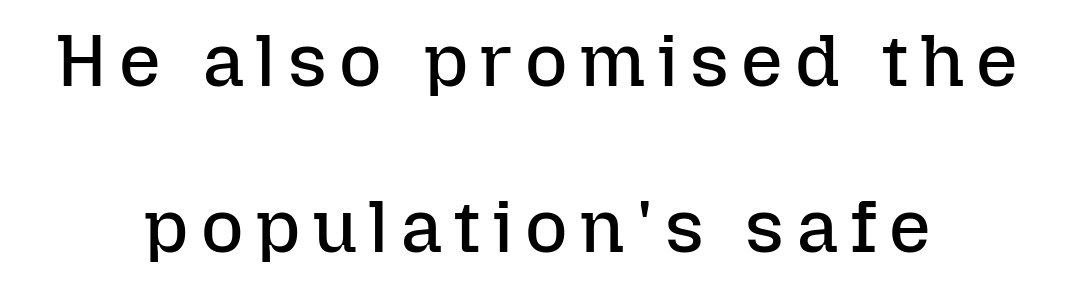
Q: Is the text bold? A: No.
Q: Is the text italic (slanted)? A: No, it is upright.
Q: Is the text underlined? A: No.
Q: How is the paragraph aligned? A: Centered.
Q: Is the spacing between lines tight, normal or loose? A: Loose.
Q: Width (condensed, normal, or wide)? A: Normal.
Q: Stroke contrast? A: Low.
Q: x-height? A: Medium.
Q: Monospaced? A: No.
